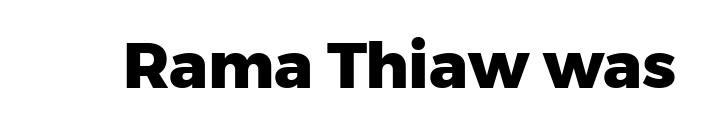
Q: Is the text bold? A: Yes.
Q: Is the text italic (slanted)? A: No, it is upright.
Q: Is the typeface a serif or a sans-serif typeface? A: Sans-serif.
Q: Is the text underlined? A: No.
Q: Is the spacing between letters normal or unusually wide? A: Normal.
Q: Width (condensed, normal, or wide)? A: Normal.
Q: Stroke contrast? A: Low.
Q: x-height? A: Medium.
Q: Monospaced? A: No.
